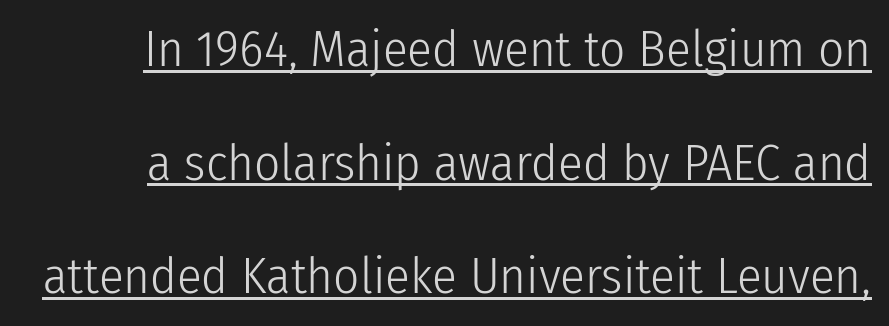
The image shows 51 px light, condensed sans-serif type, upright; set loose line spacing (2.23x), normal letter spacing, underlined; low stroke contrast and a medium x-height.
